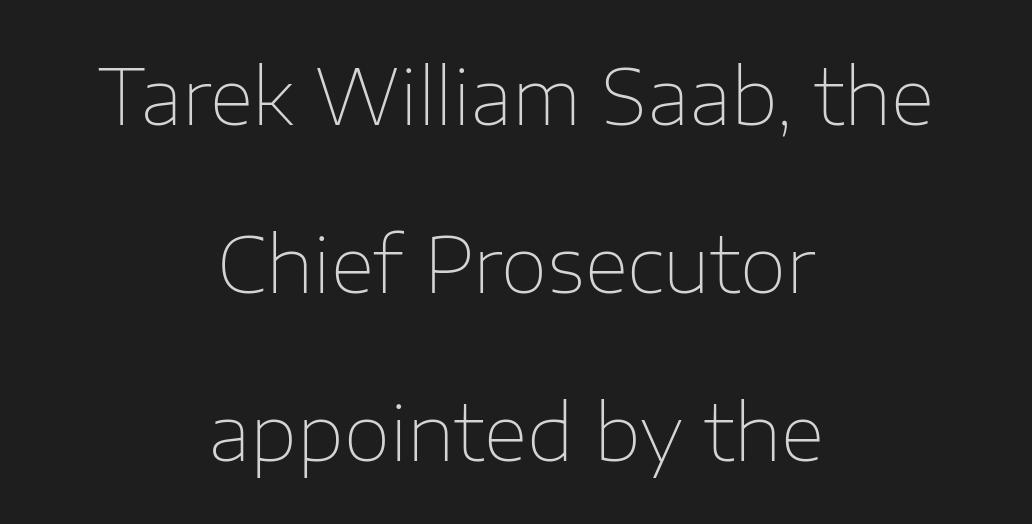
{"serif": "no", "italic": "no", "bold": "no", "weight": "thin", "width": "normal", "stroke_contrast": "low", "x_height": "medium", "monospaced": "no", "underline": "no", "align": "center", "line_spacing": "loose", "line_spacing_ratio": 2.21, "letter_spacing": "normal", "letter_spacing_em": 0.0, "glyph_px": 76}
